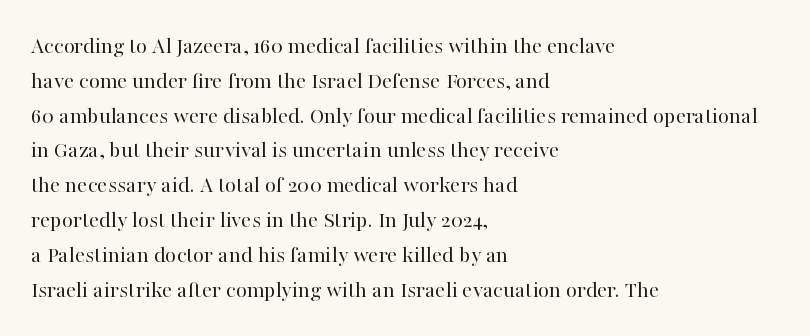
Summary of weight: not heavy and not bold. The passage shown stacks its lines at a standard gap. Upright lettering throughout. Tracking value appears to be zero — textbook default spacing.
